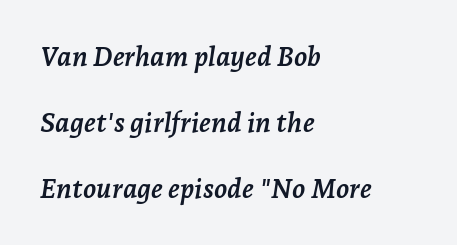
The image shows 27 px bold type, italic (leaning right); set left-aligned, loose line spacing (2.44x), normal letter spacing, not underlined.
